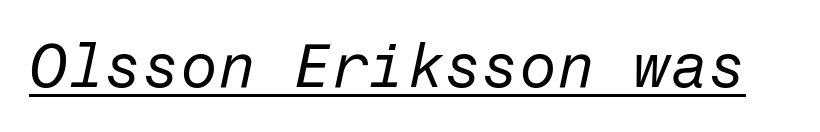
{"italic": "yes", "lean": "right", "slant_degrees": 12, "bold": "no", "weight": "regular", "width": "normal", "stroke_contrast": "low", "x_height": "medium", "underline": "yes", "letter_spacing": "normal", "letter_spacing_em": 0.0, "glyph_px": 61}
